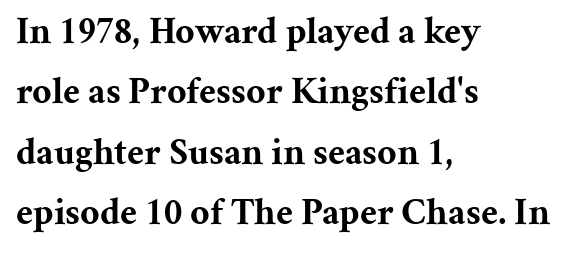
The image shows 38 px bold serif type, upright; set left-aligned, normal line spacing (1.59x), normal letter spacing, not underlined; medium stroke contrast and a medium x-height.
